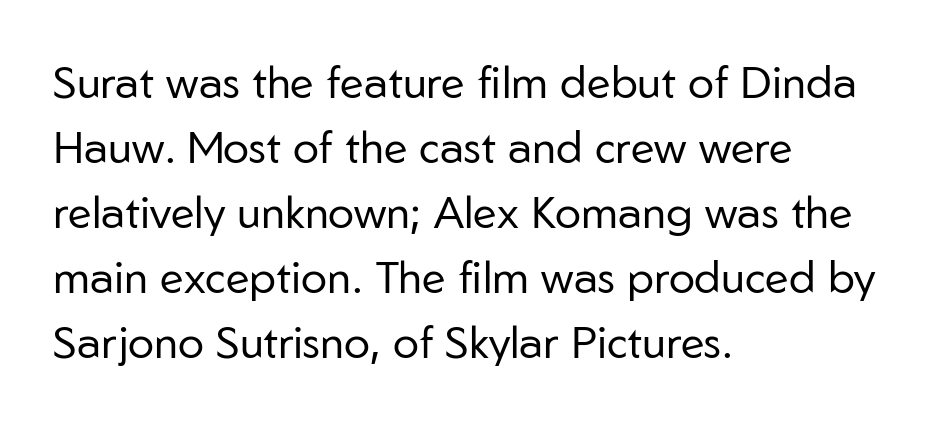
The image shows 44 px regular-weight sans-serif type, upright; set left-aligned, normal line spacing (1.48x), normal letter spacing, not underlined; low stroke contrast and a medium x-height.
